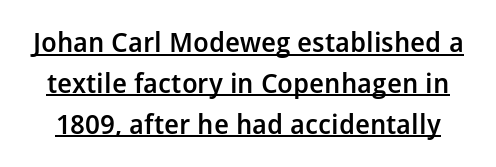
The image shows 27 px text type, upright; set normal line spacing (1.51x), normal letter spacing, underlined.
